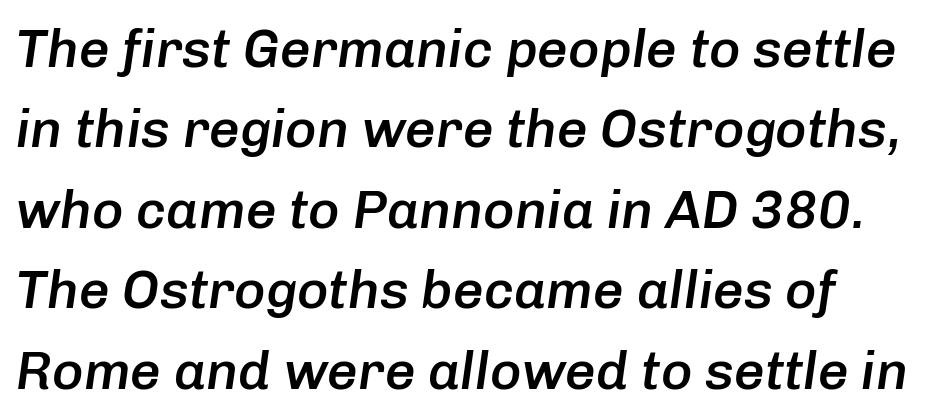
The image shows 54 px semibold type, italic (leaning right); set normal line spacing (1.49x), normal letter spacing, not underlined; low stroke contrast and a medium x-height.
